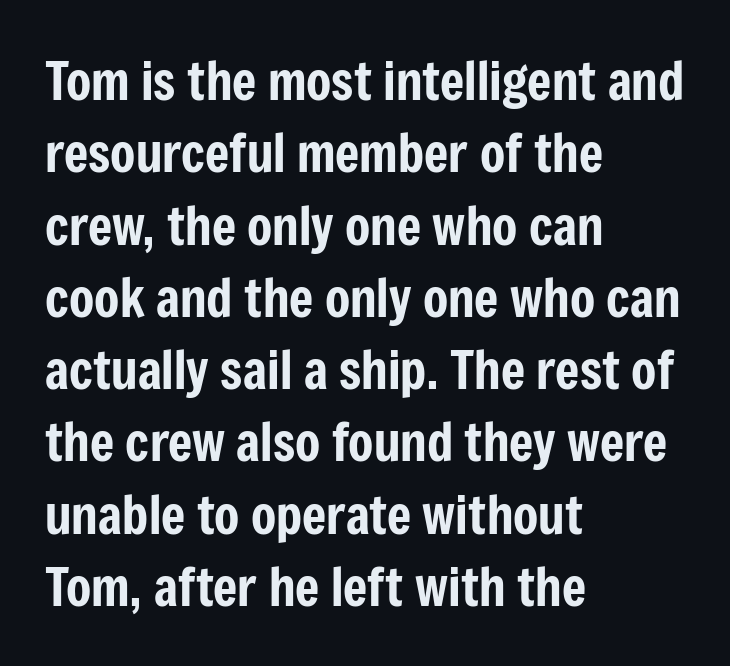
Q: Is the text italic (slanted)? A: No, it is upright.
Q: Is the typeface a serif or a sans-serif typeface? A: Sans-serif.
Q: Is the text underlined? A: No.
Q: How is the paragraph aligned? A: Left-aligned.
Q: Is the spacing between letters normal or unusually wide? A: Normal.
Q: Is the spacing between lines tight, normal or loose? A: Normal.
Q: Width (condensed, normal, or wide)? A: Condensed.
Q: Stroke contrast? A: Low.
Q: x-height? A: Medium.
Q: Monospaced? A: No.
